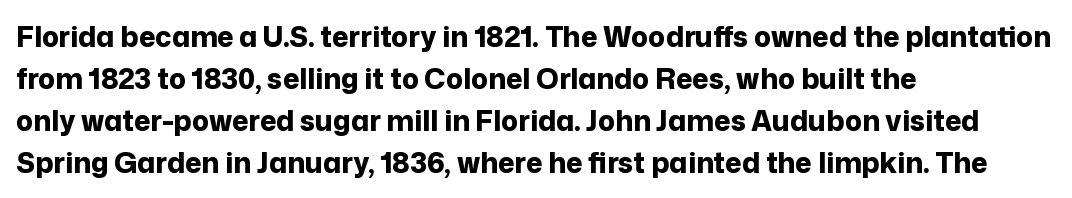
The baseline area is clear. In terms of letterspacing, this is plain default setting. Short and long lines alike share a common starting point at left. This block has exactly the height ordinary leading produces. Posture: vertical.
